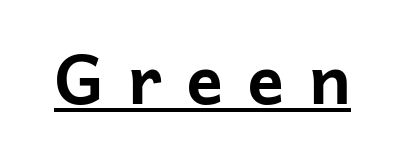
Q: Is the text bold? A: Yes.
Q: Is the text italic (slanted)? A: No, it is upright.
Q: Is the typeface a serif or a sans-serif typeface? A: Sans-serif.
Q: Is the text underlined? A: Yes.
Q: Is the spacing between letters normal or unusually wide? A: Unusually wide.
Q: Width (condensed, normal, or wide)? A: Normal.
Q: Stroke contrast? A: Low.
Q: x-height? A: Medium.
Q: Monospaced? A: No.
